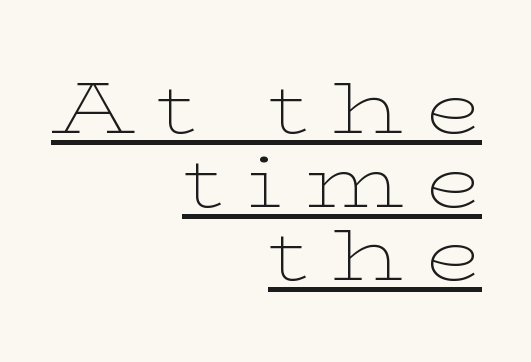
{"serif": "yes", "italic": "no", "bold": "no", "weight": "thin", "width": "wide", "stroke_contrast": "low", "x_height": "medium", "monospaced": "no", "underline": "yes", "align": "right", "line_spacing": "tight", "line_spacing_ratio": 1.01, "letter_spacing": "wide", "letter_spacing_em": 0.31, "glyph_px": 73}
